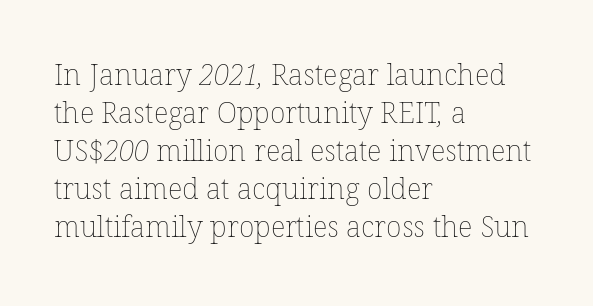
Descenders are the only things crossing below the line. The rows are spaced the way most documents space them. Each stroke keeps to a modest, everyday thickness or less. No extra tracking has been applied to these lines.
